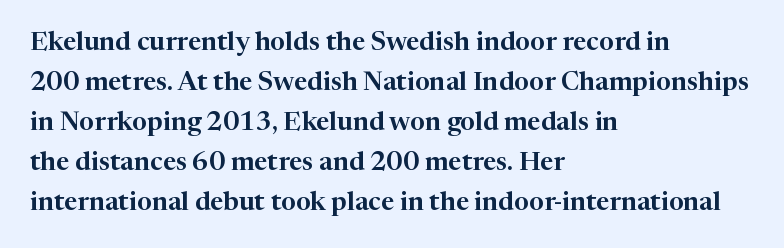
The image shows 26 px text type, upright; set left-aligned, normal line spacing (1.54x), normal letter spacing, not underlined.
